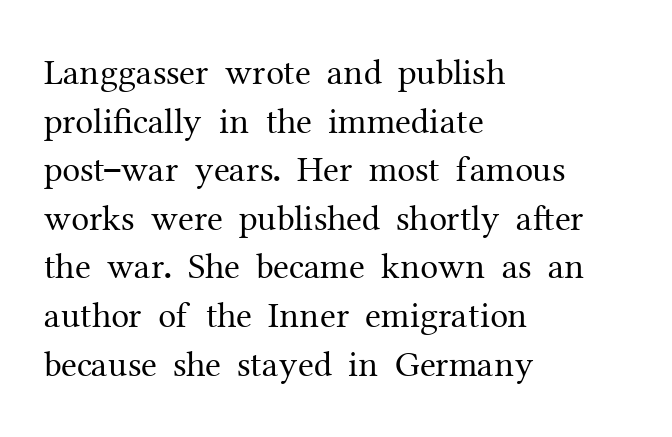
Q: Is the text bold? A: No.
Q: Is the text italic (slanted)? A: No, it is upright.
Q: Is the typeface a serif or a sans-serif typeface? A: Serif.
Q: Is the text underlined? A: No.
Q: How is the paragraph aligned? A: Left-aligned.
Q: Is the spacing between letters normal or unusually wide? A: Normal.
Q: Is the spacing between lines tight, normal or loose? A: Normal.
Q: Width (condensed, normal, or wide)? A: Normal.
Q: Stroke contrast? A: Medium.
Q: x-height? A: Medium.
Q: Monospaced? A: No.
